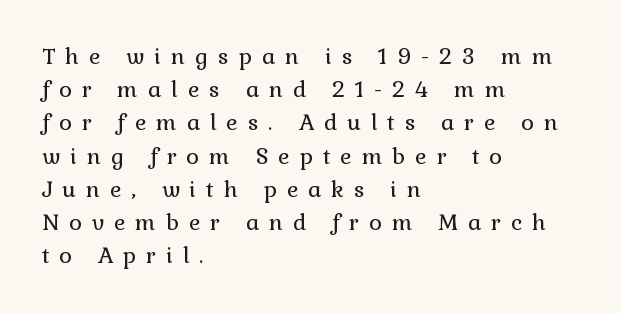
The image shows 22 px text type, upright; set left-aligned, normal line spacing (1.51x), unusually wide letter spacing (+0.45 em), not underlined.
